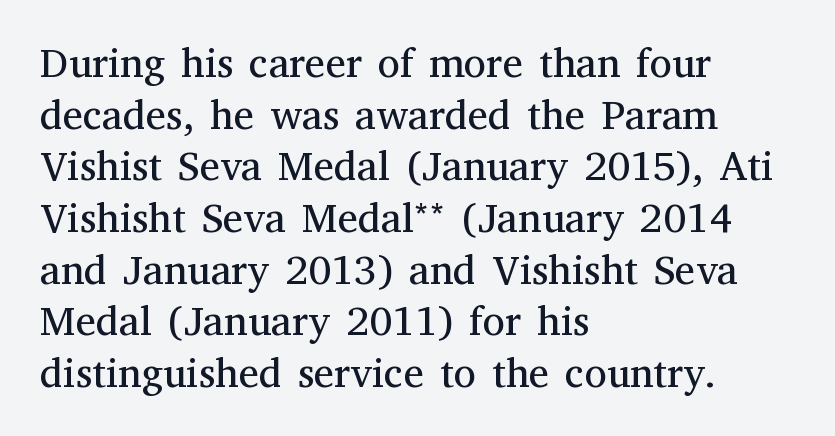
{"serif": "yes", "italic": "no", "bold": "no", "weight": "regular", "width": "normal", "stroke_contrast": "medium", "x_height": "medium", "monospaced": "no", "underline": "no", "align": "left", "line_spacing": "normal", "line_spacing_ratio": 1.26, "letter_spacing": "normal", "letter_spacing_em": 0.0, "glyph_px": 41}
